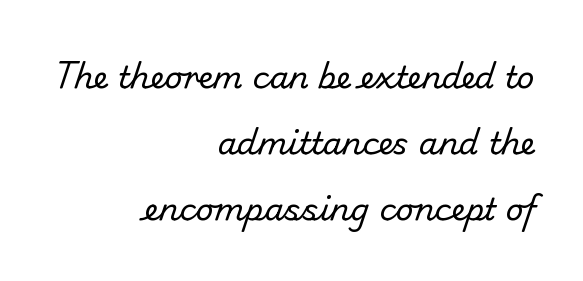
These glyphs show unthickened strokes, regular width or finer. Type without underlining. The face used here is rendered with its standard letterfit. Each letter keeps its own natural width here, so spacing adapts to shape. Summary of vertical rhythm: relaxed, with wide interline spacing.
